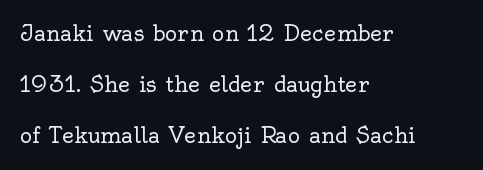
{"italic": "no", "bold": "no", "underline": "no", "align": "left", "line_spacing": "loose", "line_spacing_ratio": 2.43, "letter_spacing": "normal", "letter_spacing_em": 0.0, "glyph_px": 21}
